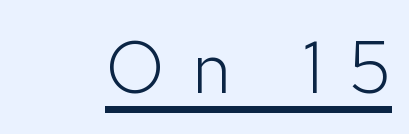
{"serif": "no", "italic": "no", "bold": "no", "weight": "light", "width": "normal", "stroke_contrast": "low", "x_height": "medium", "monospaced": "no", "underline": "yes", "letter_spacing": "wide", "letter_spacing_em": 0.37, "glyph_px": 73}
